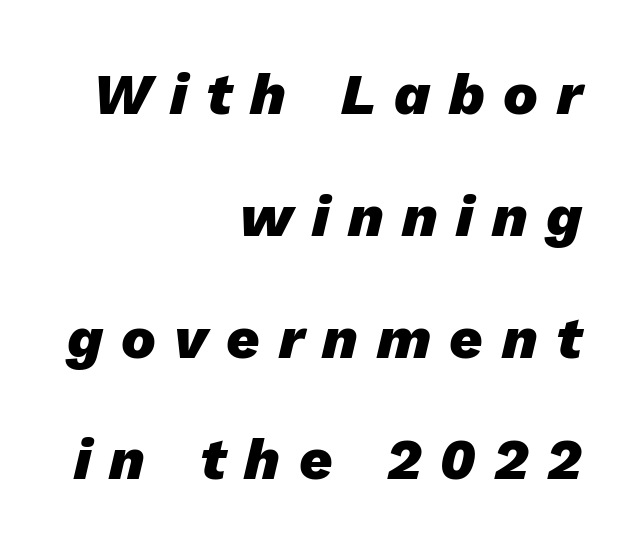
{"italic": "yes", "lean": "right", "slant_degrees": 13, "bold": "yes", "weight": "heavy", "width": "normal", "stroke_contrast": "low", "x_height": "medium", "monospaced": "no", "underline": "no", "align": "right", "line_spacing": "loose", "line_spacing_ratio": 2.1, "letter_spacing": "wide", "letter_spacing_em": 0.32, "glyph_px": 58}
